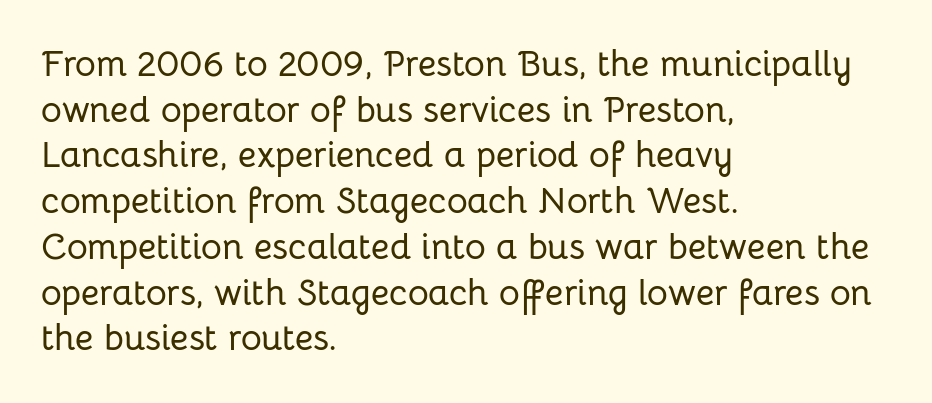
The image shows 36 px sans-serif type, upright; set left-aligned, normal line spacing (1.27x), normal letter spacing, not underlined; low stroke contrast and a medium x-height.
